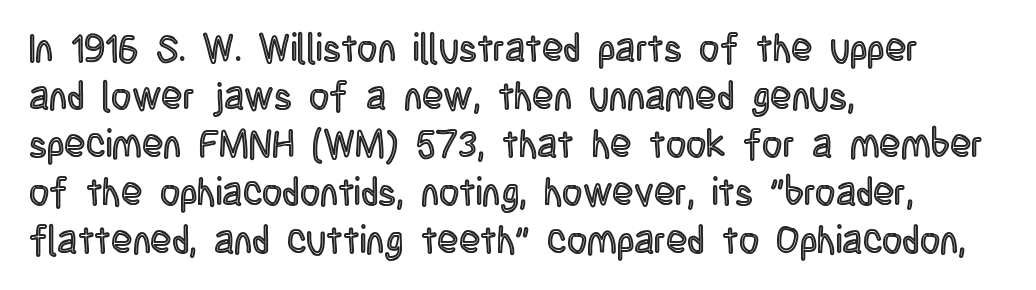
Q: Is the text italic (slanted)? A: No, it is upright.
Q: Is the text underlined? A: No.
Q: How is the paragraph aligned? A: Left-aligned.
Q: Is the spacing between letters normal or unusually wide? A: Normal.
Q: Width (condensed, normal, or wide)? A: Condensed.
Q: x-height? A: Large.
Q: Monospaced? A: No.
